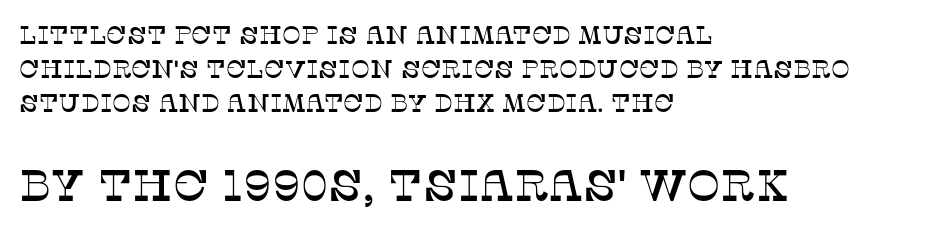
Check the space under the baseline: it is left empty. Normally led — the rows are evenly, conventionally spaced. Typographically, this falls in the serif category. Is the block centered? No — it sits flush against the left margin.
